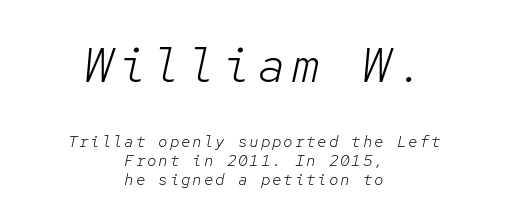
{"italic": "yes", "lean": "right", "slant_degrees": 12, "bold": "no", "weight": "light", "width": "normal", "stroke_contrast": "low", "x_height": "medium", "monospaced": "yes", "underline": "no", "align": "center", "line_spacing_ratio": 1.2, "larger_block": "first", "size_ratio": 3.06, "glyph_px": 49}
